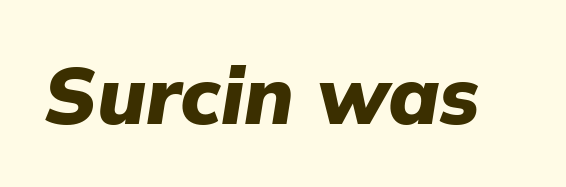
Q: Is the text bold? A: Yes.
Q: Is the text italic (slanted)? A: Yes, it leans right by about 9 degrees.
Q: Is the text underlined? A: No.
Q: Is the spacing between letters normal or unusually wide? A: Normal.
Q: Width (condensed, normal, or wide)? A: Normal.
Q: Stroke contrast? A: Low.
Q: x-height? A: Medium.
Q: Monospaced? A: No.
